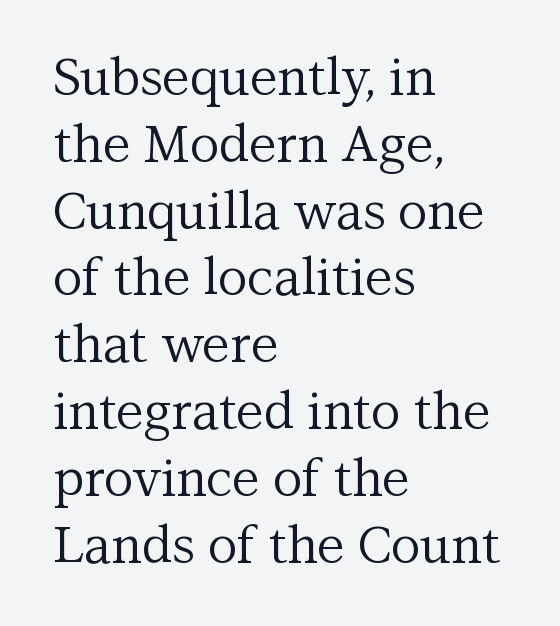
You could not count columns in this text — the font is proportionally spaced. One glance says typical: line gaps are just what's usual. The text was rendered using a seriffed face with decorative stroke endings. Casual observation: everything's shoved over to the left. Tracking value appears to be zero — textbook default spacing.
